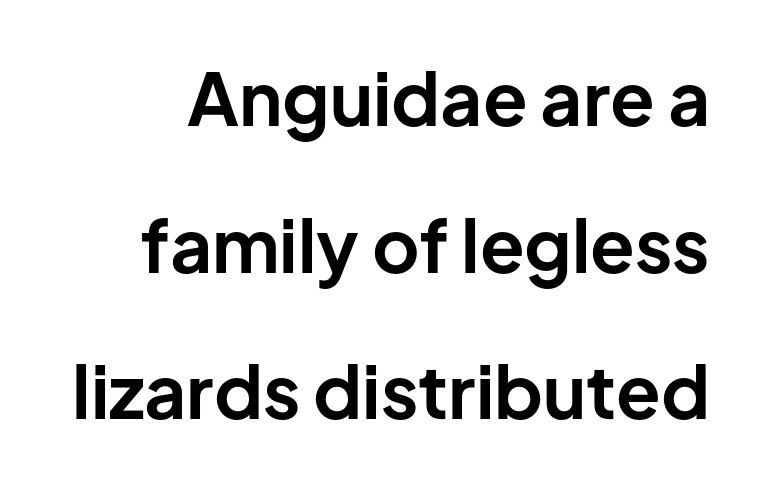
The image shows 73 px bold sans-serif type, upright; set loose line spacing (2.01x), normal letter spacing, not underlined; low stroke contrast and a medium x-height.
